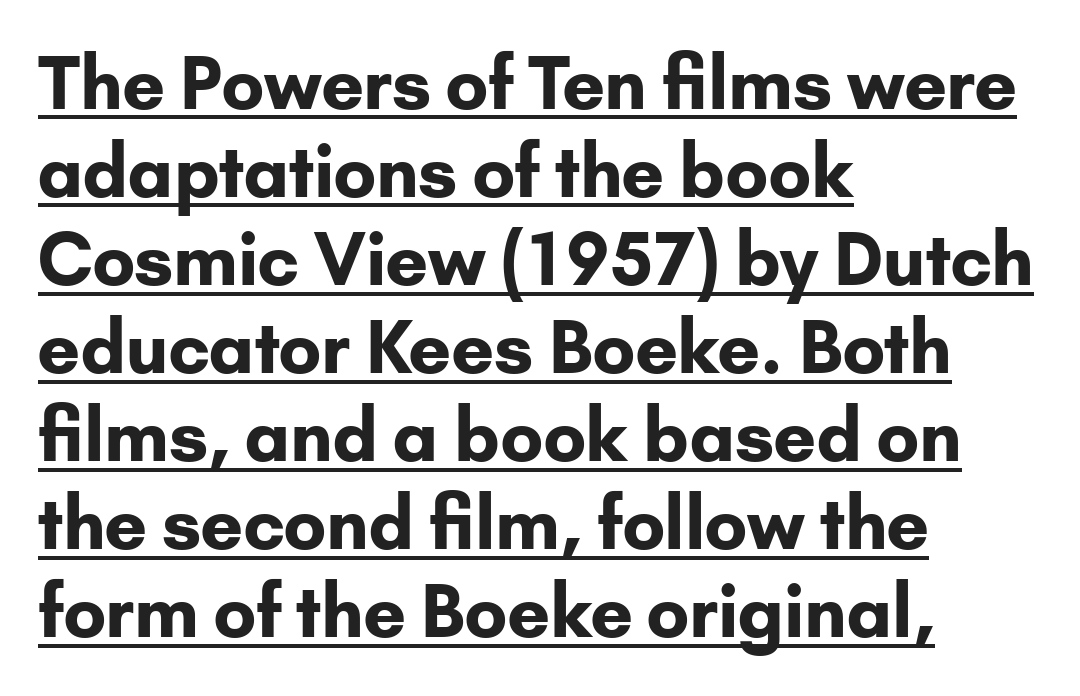
Its strokes are broad and dark, the hallmark of bold type. Each line starts at the same left margin while the right side varies. The horizontal fit of the characters is conventional and even. Nope, no serifs anywhere on these letters. The letters advance in unequal steps, a hallmark of proportional type. Quick note: not italic, upright.
